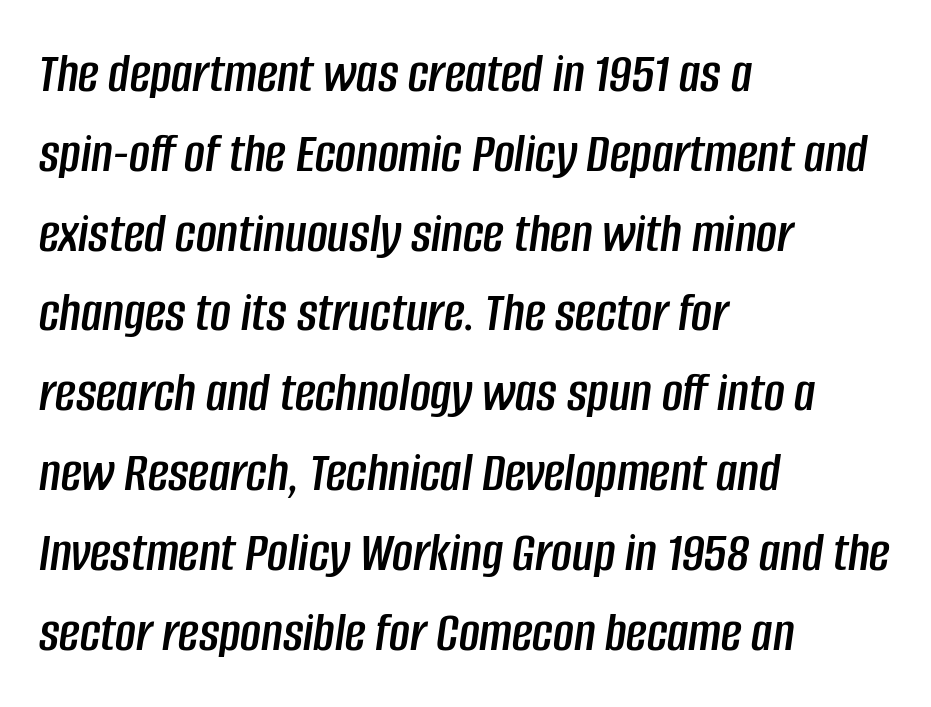
Q: Is the text italic (slanted)? A: Yes, it leans right by about 8 degrees.
Q: Is the text underlined? A: No.
Q: How is the paragraph aligned? A: Left-aligned.
Q: Is the spacing between letters normal or unusually wide? A: Normal.
Q: Is the spacing between lines tight, normal or loose? A: Normal.
Q: Width (condensed, normal, or wide)? A: Condensed.
Q: Stroke contrast? A: Low.
Q: x-height? A: Large.
Q: Monospaced? A: No.
